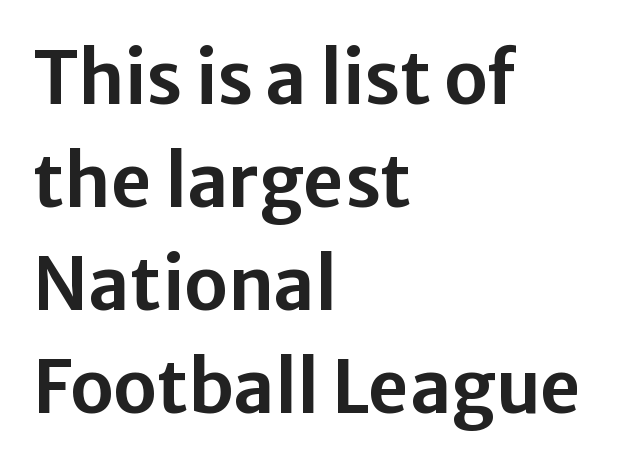
Q: Is the text italic (slanted)? A: No, it is upright.
Q: Is the typeface a serif or a sans-serif typeface? A: Sans-serif.
Q: Is the text underlined? A: No.
Q: How is the paragraph aligned? A: Left-aligned.
Q: Is the spacing between letters normal or unusually wide? A: Normal.
Q: Is the spacing between lines tight, normal or loose? A: Normal.
Q: Width (condensed, normal, or wide)? A: Normal.
Q: Stroke contrast? A: Low.
Q: x-height? A: Medium.
Q: Monospaced? A: No.
